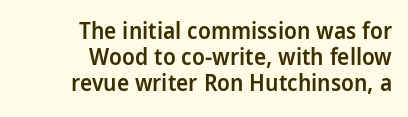
Q: Is the text bold? A: Semi-bold.
Q: Is the text italic (slanted)? A: No, it is upright.
Q: Is the text underlined? A: No.
Q: How is the paragraph aligned? A: Right-aligned.
Q: Is the spacing between letters normal or unusually wide? A: Normal.
Q: Is the spacing between lines tight, normal or loose? A: Tight.
